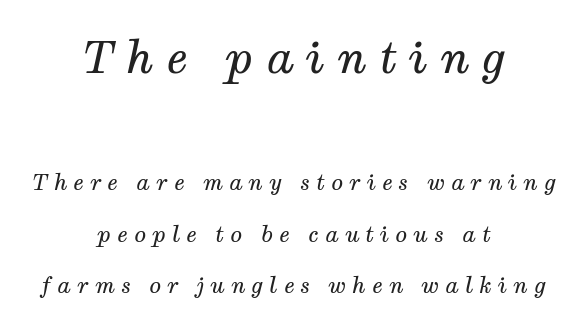
The image shows 45 px regular-weight serif type, italic (leaning right); set centered, loose line spacing (2.34x), unusually wide letter spacing (+0.27 em), not underlined; the first (top) block is 2.05x larger; medium stroke contrast and a medium x-height.
